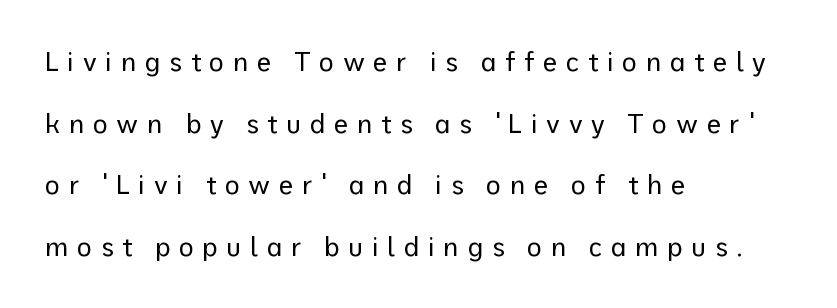
{"italic": "no", "bold": "no", "underline": "no", "align": "left", "line_spacing": "loose", "line_spacing_ratio": 2.37, "letter_spacing": "wide", "letter_spacing_em": 0.33, "glyph_px": 26}
